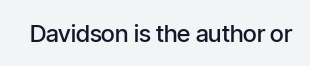
The image shows 24 px text type, upright; set normal letter spacing, not underlined.
